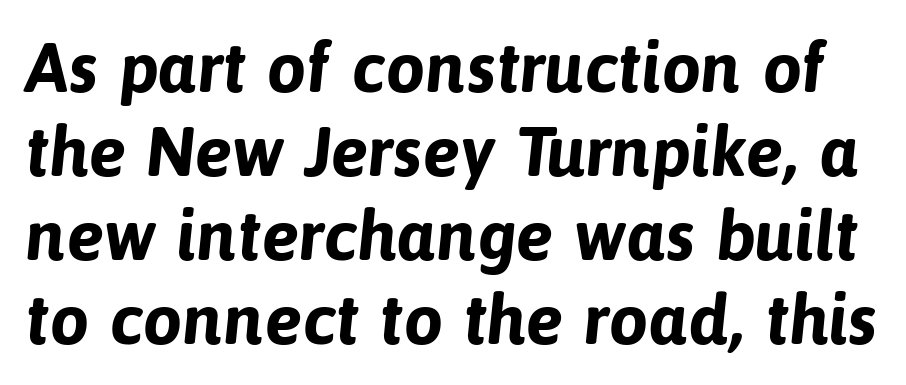
Underline: absent. Typesetter's note: full bold, strokes at maximum text heaviness. A typesetter would call this proportional, since set widths differ per character. What kind of face is this? One without serifs — a sans. Does extra space separate the letters? No, they use regular spacing.
